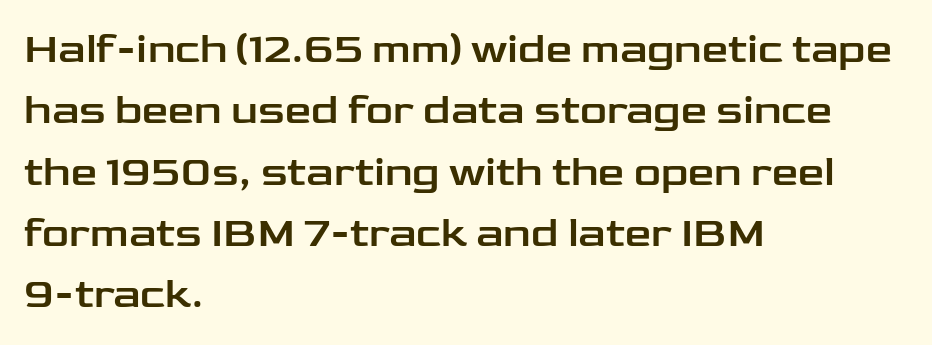
Plain, unruled lines of type. Evenly set lines give the paragraph a standard silhouette. The designer went with a sans here, leaving each stem footless. Words appear dense and cohesive because spacing is normal. Is the block centered? No — it sits flush against the left margin.
